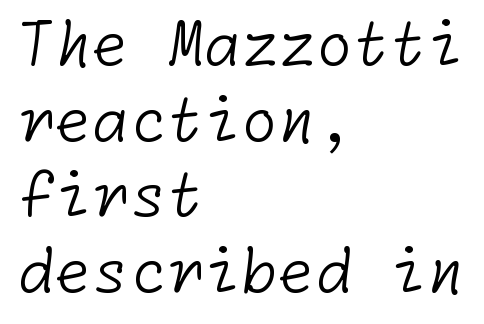
The image shows 60 px light sans-serif type; set left-aligned, normal line spacing (1.26x), normal letter spacing, not underlined; low stroke contrast and a medium x-height.
